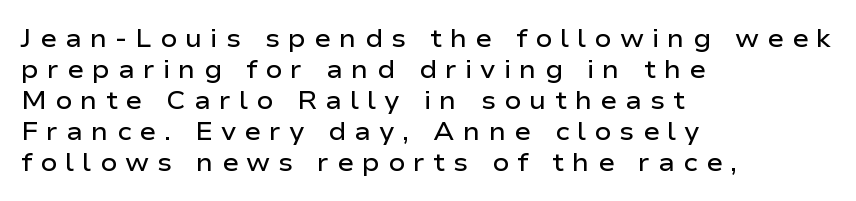
Q: Is the text bold? A: Semi-bold.
Q: Is the text italic (slanted)? A: No, it is upright.
Q: Is the text underlined? A: No.
Q: How is the paragraph aligned? A: Left-aligned.
Q: Is the spacing between letters normal or unusually wide? A: Unusually wide.
